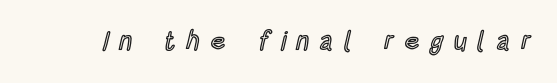
{"underline": "no", "letter_spacing": "wide", "letter_spacing_em": 0.4, "glyph_px": 26}
